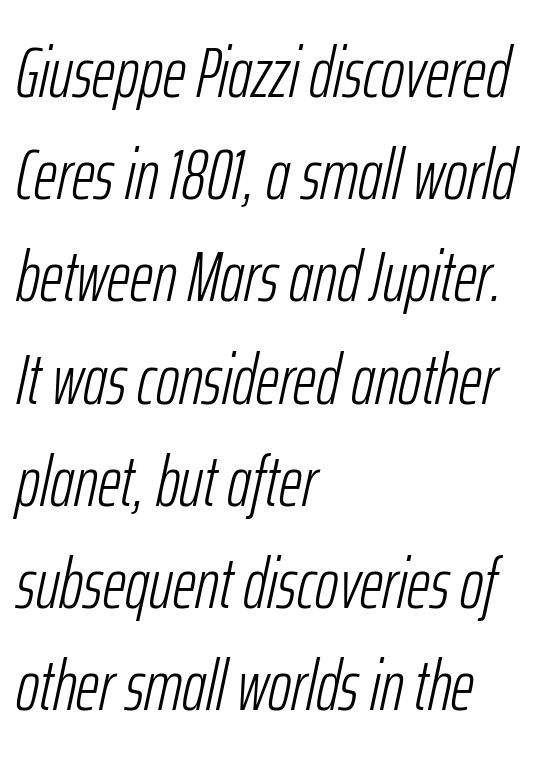
No letter is thick-stroked: the sample isn't bold. Spacing between characters is what you'd get straight out of the box. A typesetter would mark this as italic. The passage shown is typed in a proportional face where columns would drift.
